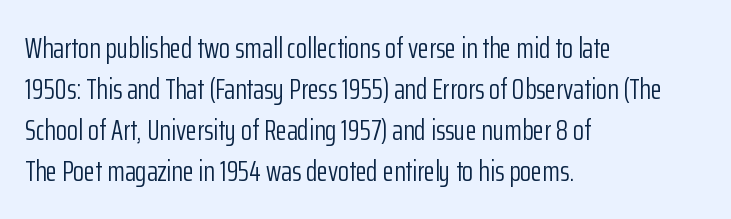
Q: Is the text bold? A: No.
Q: Is the text italic (slanted)? A: No, it is upright.
Q: Is the typeface a serif or a sans-serif typeface? A: Sans-serif.
Q: Is the text underlined? A: No.
Q: How is the paragraph aligned? A: Left-aligned.
Q: Is the spacing between letters normal or unusually wide? A: Normal.
Q: Is the spacing between lines tight, normal or loose? A: Normal.
Q: Width (condensed, normal, or wide)? A: Condensed.
Q: Stroke contrast? A: Low.
Q: x-height? A: Medium.
Q: Monospaced? A: No.
